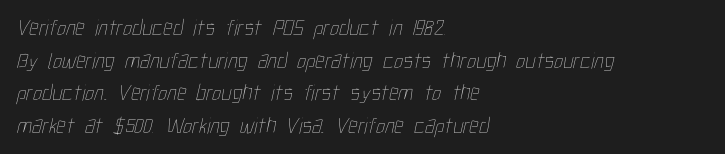
The image shows 23 px text type; set left-aligned, normal line spacing (1.42x), normal letter spacing, not underlined.
